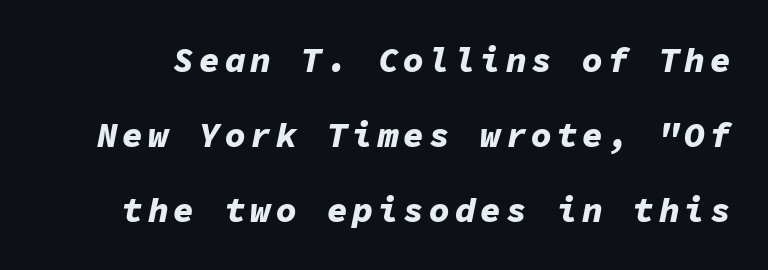
The letters are slanted; this is an italic face. A full-strength bold gives these letters their thick strokes. This sample has the even, mechanical cadence of fixed-width lettering. Quick note: interline space is abundant. Just letters on the line, the space beneath them empty.
